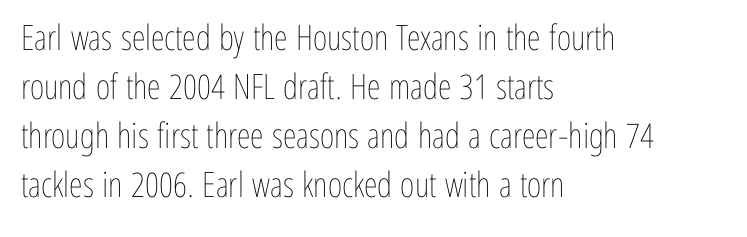
The image shows 35 px thin, condensed type, upright; set left-aligned, normal line spacing (1.4x), normal letter spacing, not underlined; low stroke contrast and a medium x-height.
